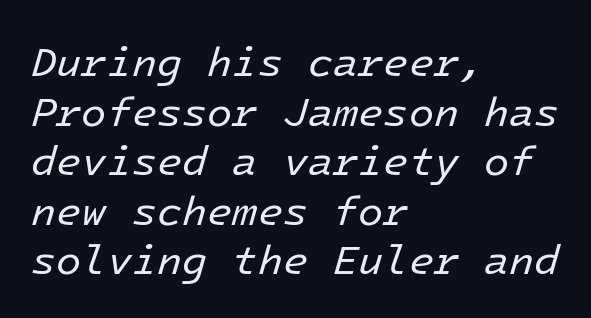
{"italic": "yes", "lean": "right", "slant_degrees": 16, "bold": "no", "weight": "regular", "width": "normal", "stroke_contrast": "low", "x_height": "medium", "underline": "no", "align": "left", "line_spacing_ratio": 1.21, "letter_spacing": "normal", "letter_spacing_em": 0.0, "glyph_px": 41}
